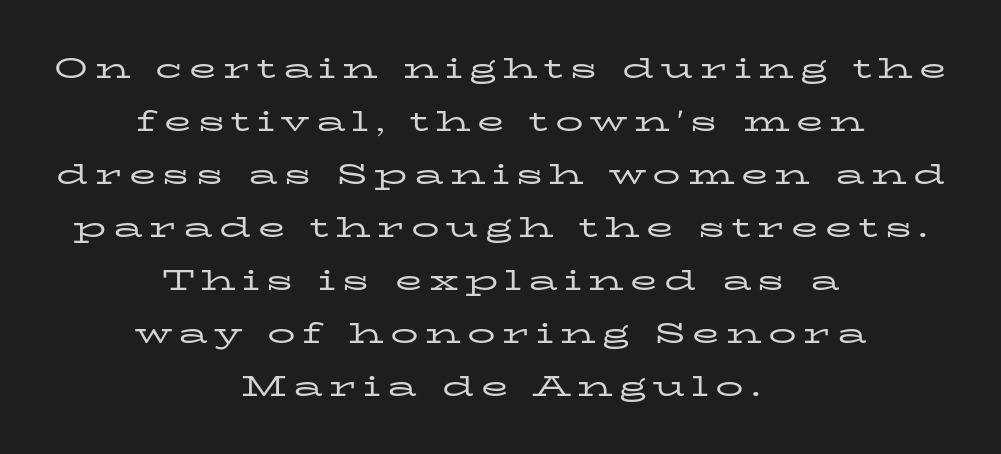
Q: Is the text bold? A: No.
Q: Is the text italic (slanted)? A: No, it is upright.
Q: Is the typeface a serif or a sans-serif typeface? A: Serif.
Q: Is the text underlined? A: No.
Q: How is the paragraph aligned? A: Centered.
Q: Is the spacing between letters normal or unusually wide? A: Unusually wide.
Q: Width (condensed, normal, or wide)? A: Wide.
Q: Stroke contrast? A: Low.
Q: x-height? A: Medium.
Q: Monospaced? A: No.
